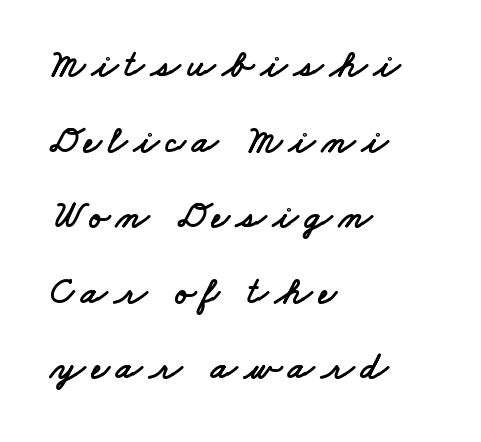
Q: Is the typeface a serif or a sans-serif typeface? A: Sans-serif.
Q: Is the text underlined? A: No.
Q: How is the paragraph aligned? A: Left-aligned.
Q: Is the spacing between lines tight, normal or loose? A: Loose.
Q: Width (condensed, normal, or wide)? A: Wide.
Q: Stroke contrast? A: Low.
Q: x-height? A: Small.
Q: Monospaced? A: No.
